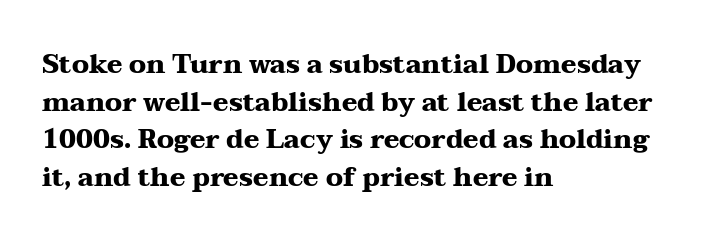
Q: Is the text bold? A: Yes.
Q: Is the text italic (slanted)? A: No, it is upright.
Q: Is the text underlined? A: No.
Q: How is the paragraph aligned? A: Left-aligned.
Q: Is the spacing between letters normal or unusually wide? A: Normal.
Q: Is the spacing between lines tight, normal or loose? A: Normal.
